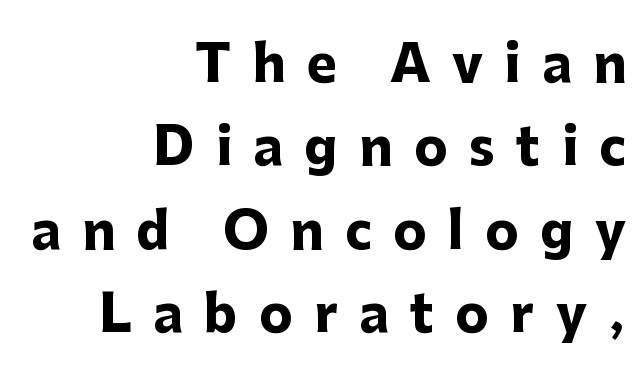
The image shows 50 px heavy sans-serif type, upright; set right-aligned, normal line spacing (1.67x), unusually wide letter spacing (+0.43 em), not underlined; low stroke contrast and a medium x-height.
